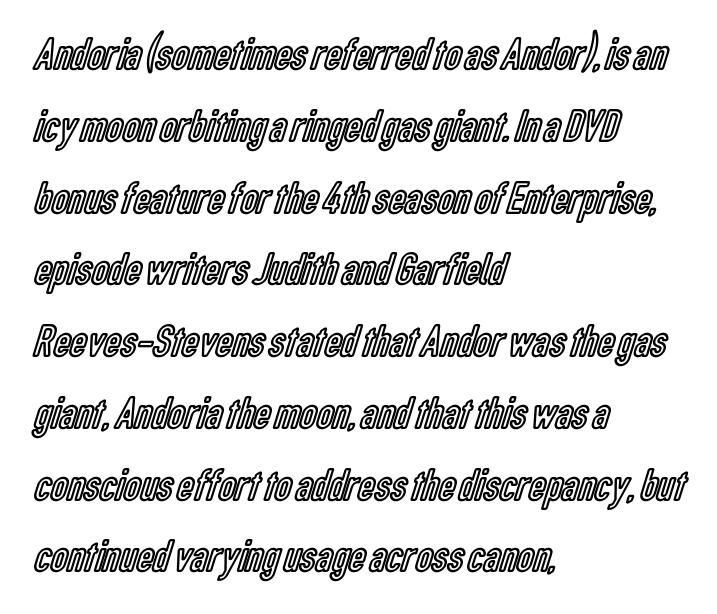
Q: Is the text italic (slanted)? A: Yes.
Q: Is the text underlined? A: No.
Q: How is the paragraph aligned? A: Left-aligned.
Q: Is the spacing between letters normal or unusually wide? A: Normal.
Q: Is the spacing between lines tight, normal or loose? A: Normal.
Q: Width (condensed, normal, or wide)? A: Condensed.
Q: x-height? A: Medium.
Q: Monospaced? A: No.
